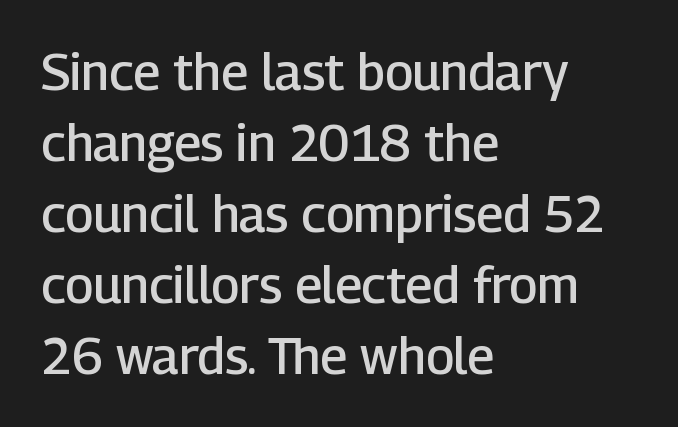
Q: Is the text bold? A: Semi-bold.
Q: Is the text italic (slanted)? A: No, it is upright.
Q: Is the typeface a serif or a sans-serif typeface? A: Sans-serif.
Q: Is the text underlined? A: No.
Q: How is the paragraph aligned? A: Left-aligned.
Q: Is the spacing between letters normal or unusually wide? A: Normal.
Q: Is the spacing between lines tight, normal or loose? A: Normal.
Q: Width (condensed, normal, or wide)? A: Normal.
Q: Stroke contrast? A: Low.
Q: x-height? A: Medium.
Q: Monospaced? A: No.
